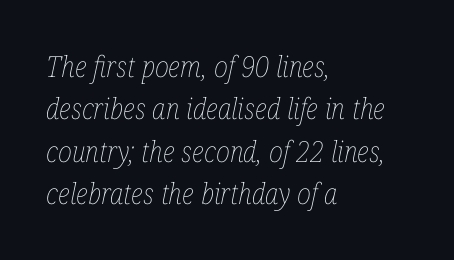
Q: Is the text bold? A: No.
Q: Is the text italic (slanted)? A: Yes, it leans right by about 12 degrees.
Q: Is the text underlined? A: No.
Q: How is the paragraph aligned? A: Left-aligned.
Q: Is the spacing between letters normal or unusually wide? A: Normal.
Q: Is the spacing between lines tight, normal or loose? A: Normal.
Q: Width (condensed, normal, or wide)? A: Condensed.
Q: Stroke contrast? A: Low.
Q: x-height? A: Medium.
Q: Monospaced? A: No.
